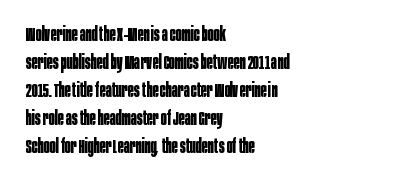
The image shows 20 px bold type, upright; set left-aligned, normal line spacing (1.4x), normal letter spacing, not underlined.
